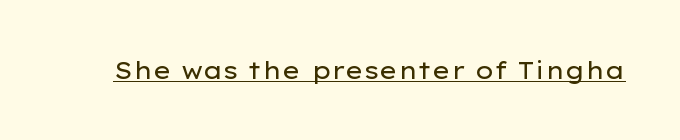
The image shows 24 px text type, upright; set normal letter spacing, underlined.
